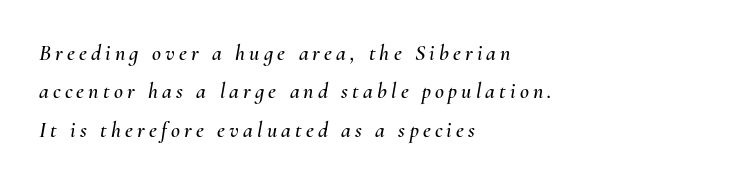
{"italic": "yes", "lean": "right", "slant_degrees": 10, "underline": "no", "align": "left", "line_spacing_ratio": 1.74, "glyph_px": 22}
